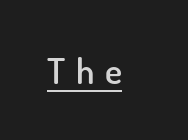
Q: Is the text bold? A: Semi-bold.
Q: Is the text italic (slanted)? A: No, it is upright.
Q: Is the typeface a serif or a sans-serif typeface? A: Sans-serif.
Q: Is the text underlined? A: Yes.
Q: Is the spacing between letters normal or unusually wide? A: Unusually wide.
Q: Width (condensed, normal, or wide)? A: Normal.
Q: Stroke contrast? A: Low.
Q: x-height? A: Small.
Q: Monospaced? A: No.
